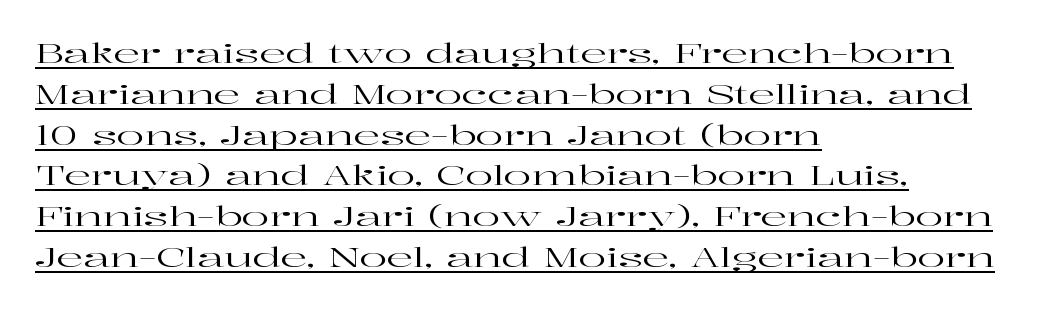
The image shows 26 px text type, upright; set left-aligned, normal line spacing (1.57x), normal letter spacing, underlined.
